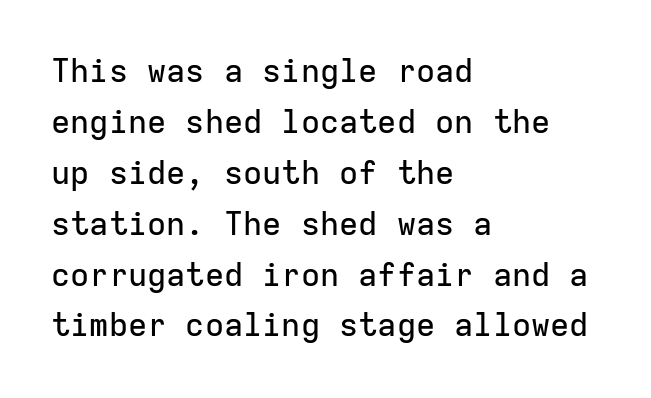
Q: Is the text italic (slanted)? A: No, it is upright.
Q: Is the typeface a serif or a sans-serif typeface? A: Sans-serif.
Q: Is the text underlined? A: No.
Q: How is the paragraph aligned? A: Left-aligned.
Q: Is the spacing between letters normal or unusually wide? A: Normal.
Q: Is the spacing between lines tight, normal or loose? A: Normal.
Q: Width (condensed, normal, or wide)? A: Normal.
Q: Stroke contrast? A: Low.
Q: x-height? A: Medium.
Q: Monospaced? A: Yes.
